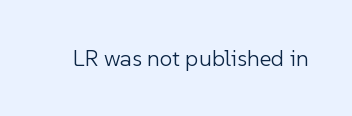
Q: Is the text bold? A: No.
Q: Is the text italic (slanted)? A: No, it is upright.
Q: Is the text underlined? A: No.
Q: Is the spacing between letters normal or unusually wide? A: Normal.
